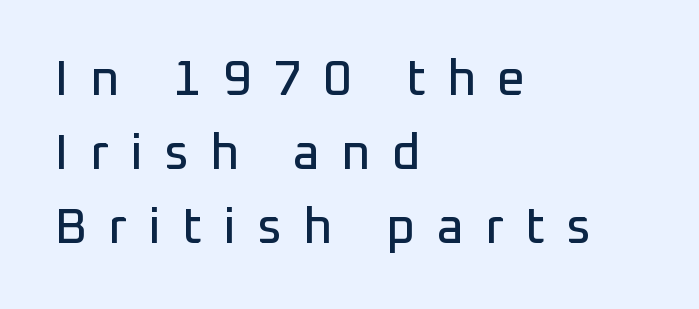
Left-aligned paragraph, ragged on the right. Display-style spreading of the glyphs; the letterfit is very open. Upright lettering throughout. Character widths vary here, with narrow letters taking less room than wide ones.
